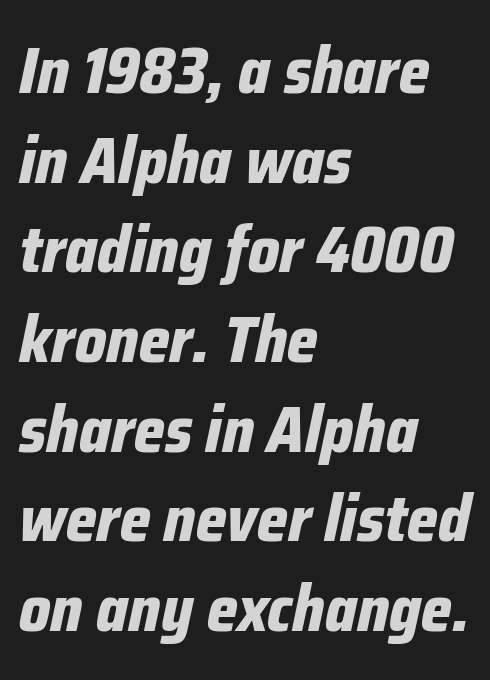
The image shows 65 px bold, condensed type, italic (leaning right); set left-aligned, normal line spacing (1.38x), normal letter spacing, not underlined; low stroke contrast and a medium x-height.
